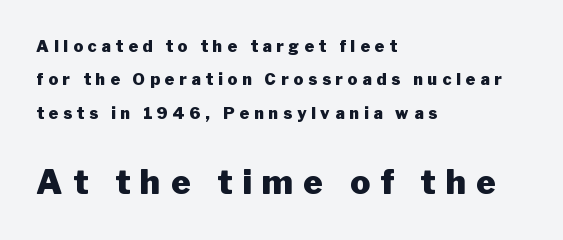
Q: Is the text bold? A: Yes.
Q: Is the text italic (slanted)? A: No, it is upright.
Q: Is the typeface a serif or a sans-serif typeface? A: Sans-serif.
Q: Is the text underlined? A: No.
Q: How is the paragraph aligned? A: Left-aligned.
Q: Is the spacing between letters normal or unusually wide? A: Unusually wide.
Q: Is the spacing between lines tight, normal or loose? A: Loose.
Q: Which block of text is set in a larger size, the first (top) or the second (bottom)? A: The second (bottom) one.
Q: Width (condensed, normal, or wide)? A: Normal.
Q: Stroke contrast? A: Low.
Q: x-height? A: Medium.
Q: Monospaced? A: No.
